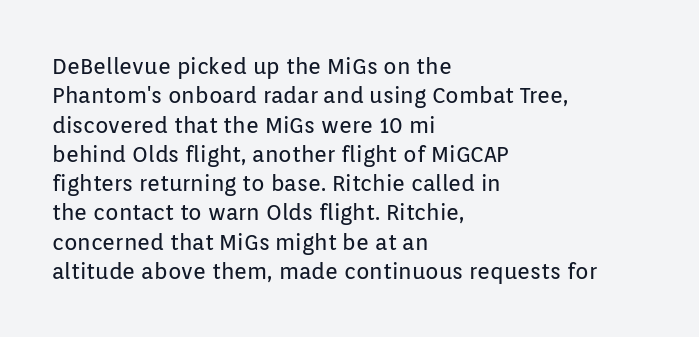
{"italic": "no", "bold": "no", "underline": "no", "align": "left", "line_spacing": "normal", "line_spacing_ratio": 1.33, "letter_spacing": "normal", "letter_spacing_em": 0.0, "glyph_px": 22}
